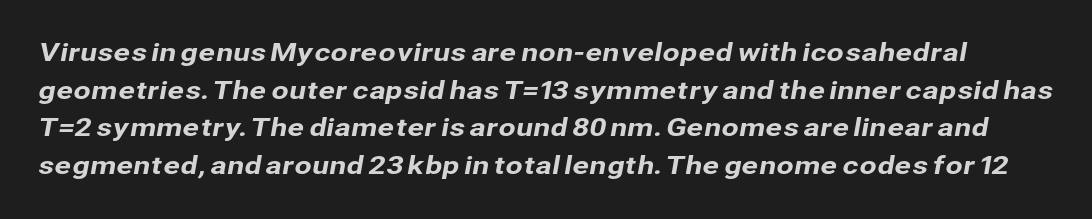
Q: Is the text underlined? A: No.
Q: Is the spacing between letters normal or unusually wide? A: Normal.
Q: Is the spacing between lines tight, normal or loose? A: Normal.
